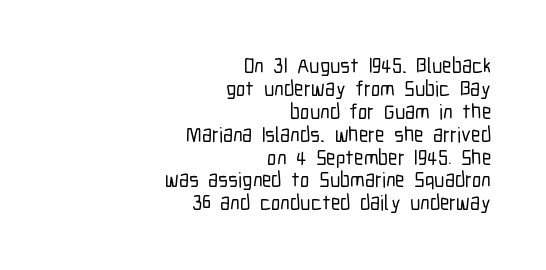
{"italic": "no", "underline": "no", "align": "right", "line_spacing": "tight", "line_spacing_ratio": 1.09, "letter_spacing": "normal", "letter_spacing_em": 0.0, "glyph_px": 21}
